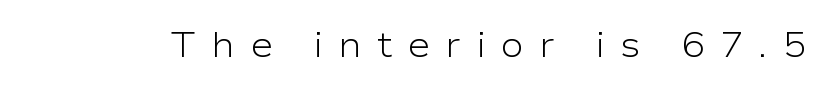
{"serif": "no", "italic": "no", "bold": "no", "weight": "light", "width": "wide", "stroke_contrast": "low", "x_height": "medium", "monospaced": "no", "underline": "no", "letter_spacing": "wide", "letter_spacing_em": 0.43, "glyph_px": 35}
